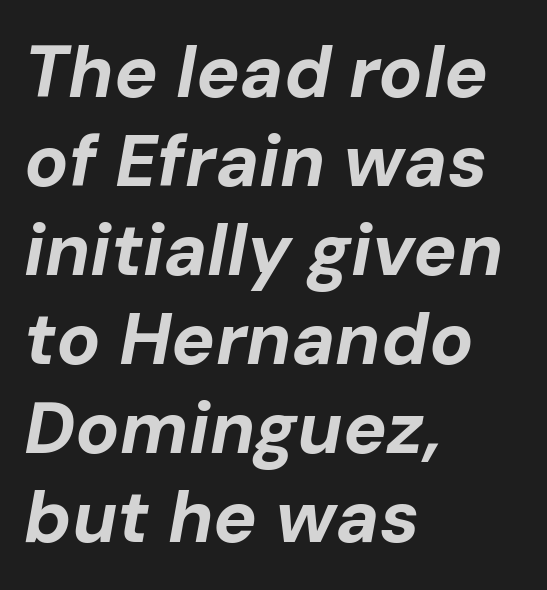
{"italic": "yes", "lean": "right", "slant_degrees": 10, "bold": "yes", "weight": "bold", "width": "normal", "stroke_contrast": "low", "x_height": "medium", "monospaced": "no", "underline": "no", "align": "left", "line_spacing_ratio": 1.22, "letter_spacing": "normal", "letter_spacing_em": 0.0, "glyph_px": 73}
